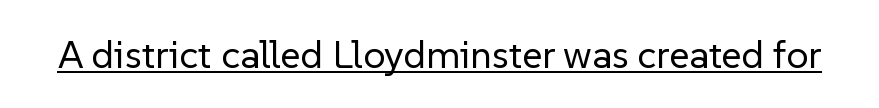
Q: Is the text bold? A: No.
Q: Is the text italic (slanted)? A: No, it is upright.
Q: Is the typeface a serif or a sans-serif typeface? A: Sans-serif.
Q: Is the text underlined? A: Yes.
Q: Is the spacing between letters normal or unusually wide? A: Normal.
Q: Width (condensed, normal, or wide)? A: Normal.
Q: Stroke contrast? A: Low.
Q: x-height? A: Medium.
Q: Monospaced? A: No.
